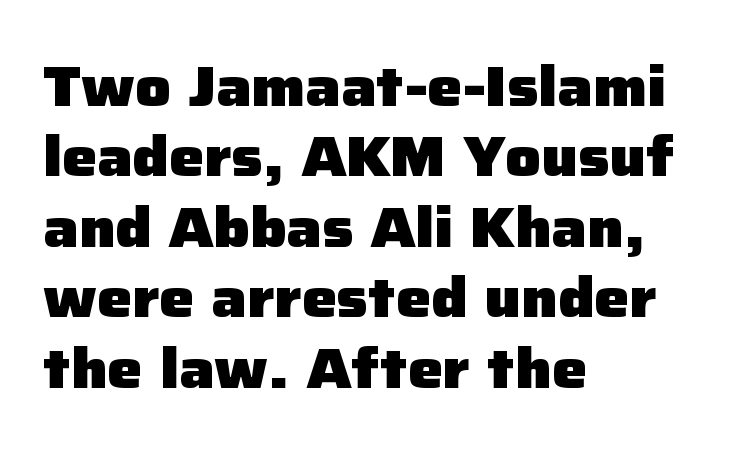
Q: Is the text bold? A: Yes.
Q: Is the text italic (slanted)? A: No, it is upright.
Q: Is the typeface a serif or a sans-serif typeface? A: Sans-serif.
Q: Is the text underlined? A: No.
Q: How is the paragraph aligned? A: Left-aligned.
Q: Is the spacing between letters normal or unusually wide? A: Normal.
Q: Is the spacing between lines tight, normal or loose? A: Normal.
Q: Width (condensed, normal, or wide)? A: Normal.
Q: Stroke contrast? A: Low.
Q: x-height? A: Medium.
Q: Monospaced? A: No.
